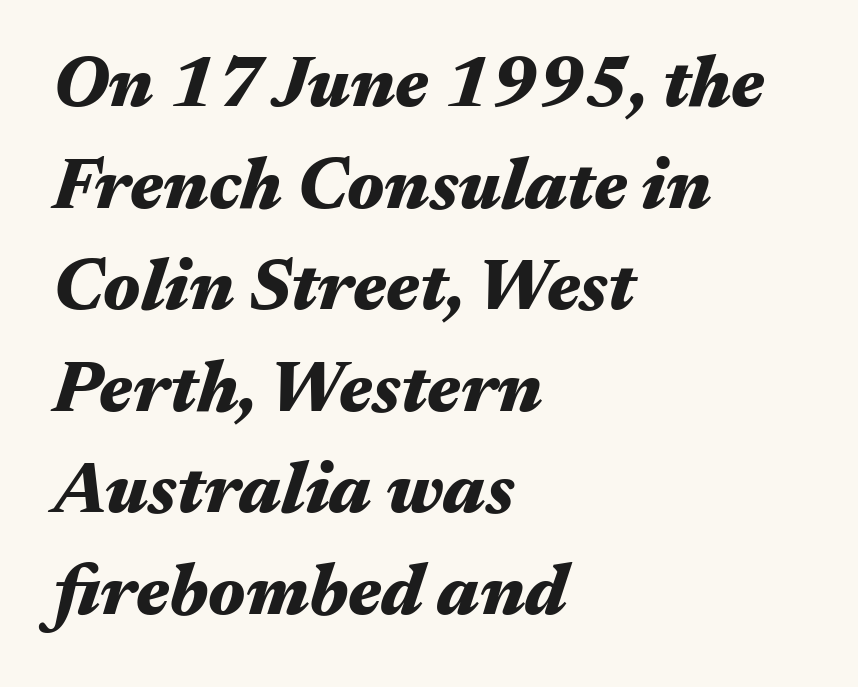
Notice how the stems are inclined rather than vertical — that's the hallmark of italics. The rendering uses a moderate line-height, typical for paragraphs. Lines of text with bare space underneath. Short note: letters normally spaced.
